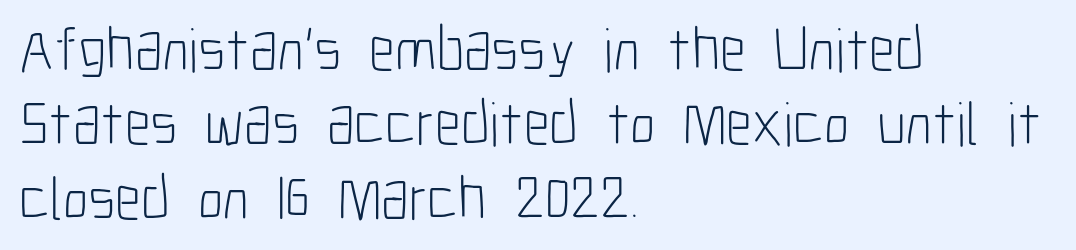
Q: Is the text bold? A: No.
Q: Is the text italic (slanted)? A: No, it is upright.
Q: Is the typeface a serif or a sans-serif typeface? A: Sans-serif.
Q: Is the text underlined? A: No.
Q: How is the paragraph aligned? A: Left-aligned.
Q: Is the spacing between letters normal or unusually wide? A: Normal.
Q: Width (condensed, normal, or wide)? A: Condensed.
Q: Stroke contrast? A: Low.
Q: x-height? A: Medium.
Q: Monospaced? A: No.
